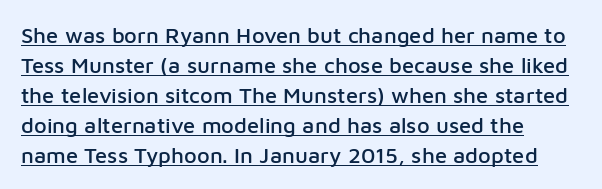
In terms of leading, this rendering sits right in the middle. This sample uses plain, unmodified letter spacing. Italic? Not at all — the glyphs are vertical. The specimen includes a rule beneath the text block's lines. The setting favours the left margin, as ordinary paragraphs usually do.
